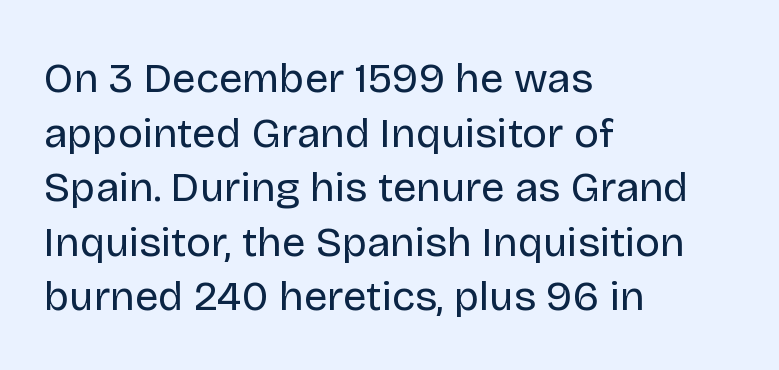
Q: Is the text bold? A: No.
Q: Is the text italic (slanted)? A: No, it is upright.
Q: Is the typeface a serif or a sans-serif typeface? A: Sans-serif.
Q: Is the text underlined? A: No.
Q: How is the paragraph aligned? A: Left-aligned.
Q: Is the spacing between letters normal or unusually wide? A: Normal.
Q: Is the spacing between lines tight, normal or loose? A: Normal.
Q: Width (condensed, normal, or wide)? A: Normal.
Q: Stroke contrast? A: Low.
Q: x-height? A: Large.
Q: Monospaced? A: No.
